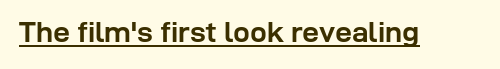
{"serif": "no", "italic": "no", "bold": "yes", "weight": "semibold", "width": "normal", "stroke_contrast": "low", "x_height": "medium", "monospaced": "no", "underline": "yes", "letter_spacing": "normal", "letter_spacing_em": 0.0, "glyph_px": 30}
